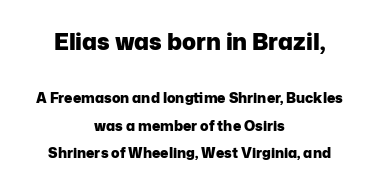
{"italic": "no", "bold": "yes", "underline": "no", "align": "center", "line_spacing": "loose", "line_spacing_ratio": 1.95, "letter_spacing": "normal", "letter_spacing_em": 0.0, "larger_block": "first", "size_ratio": 1.64, "glyph_px": 23}
